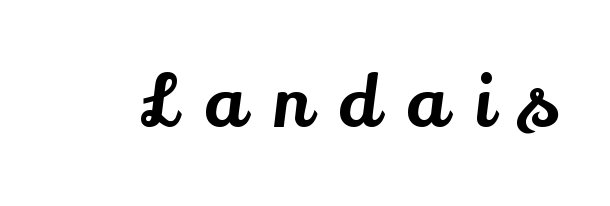
Q: Is the text italic (slanted)? A: Yes.
Q: Is the typeface a serif or a sans-serif typeface? A: Serif.
Q: Is the text underlined? A: No.
Q: Is the spacing between letters normal or unusually wide? A: Unusually wide.
Q: Width (condensed, normal, or wide)? A: Normal.
Q: Stroke contrast? A: Medium.
Q: x-height? A: Small.
Q: Monospaced? A: No.
